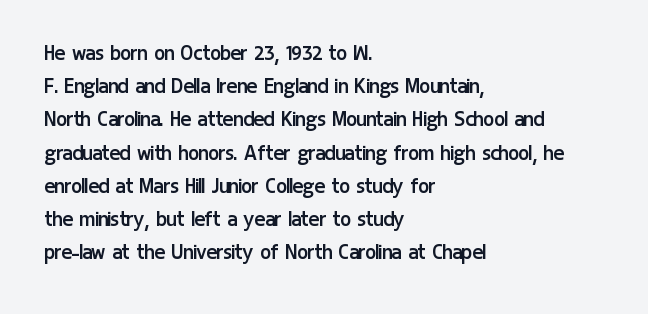
These lines sit exactly where default settings would place them. Decoration check: the copy has no underline. The typeface has the unassuming heft of standard copy or less. Horizontal alignment here is leftward, the default for most running prose.
